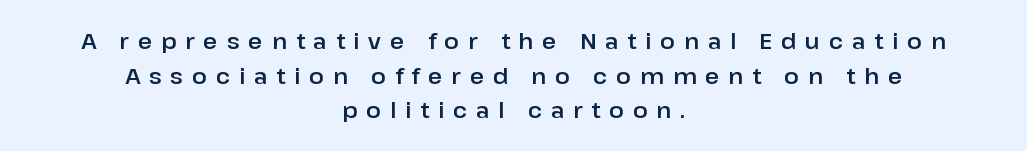
{"italic": "no", "underline": "no", "align": "center", "line_spacing": "normal", "line_spacing_ratio": 1.57, "letter_spacing": "wide", "letter_spacing_em": 0.4, "glyph_px": 22}
